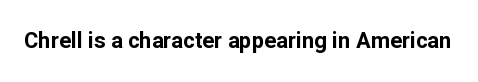
The image shows 22 px bold type, upright; set normal letter spacing, not underlined.
